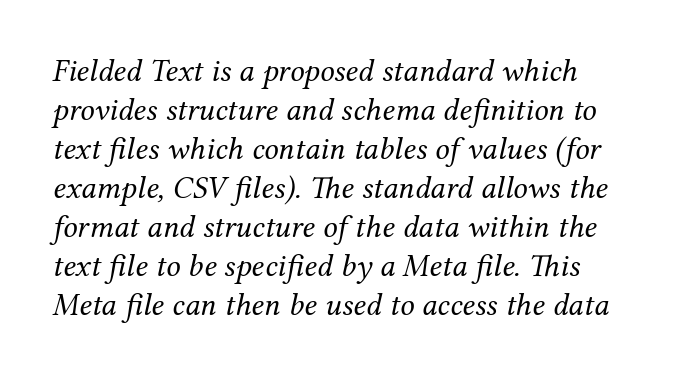
Q: Is the text bold? A: No.
Q: Is the text italic (slanted)? A: Yes, it leans right by about 12 degrees.
Q: Is the typeface a serif or a sans-serif typeface? A: Serif.
Q: Is the text underlined? A: No.
Q: Is the spacing between letters normal or unusually wide? A: Normal.
Q: Width (condensed, normal, or wide)? A: Normal.
Q: Stroke contrast? A: Medium.
Q: x-height? A: Medium.
Q: Monospaced? A: No.
